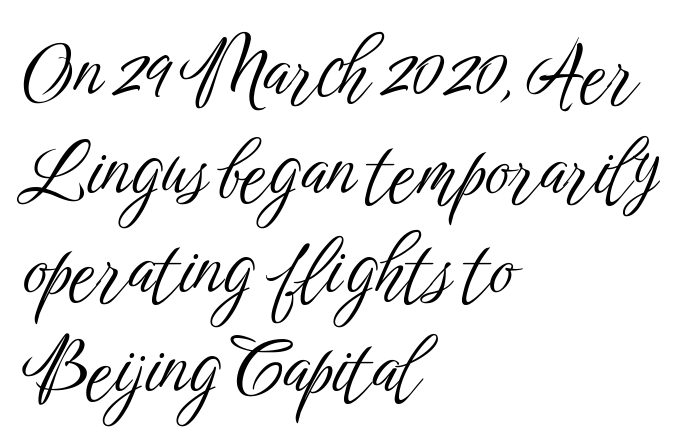
Leftover space on each line is placed entirely after the last word. The passage shown is not underscored anywhere. Letter spacing: default. Interline gaps are of average width in this sample. A typesetter would label this face a sans.
